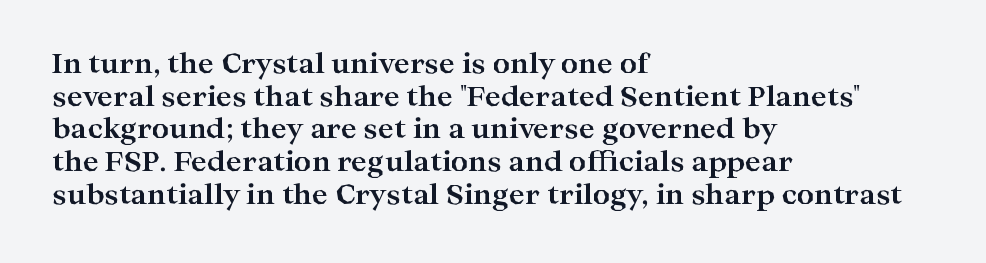
Q: Is the text bold? A: Yes.
Q: Is the text italic (slanted)? A: No, it is upright.
Q: Is the text underlined? A: No.
Q: How is the paragraph aligned? A: Left-aligned.
Q: Is the spacing between letters normal or unusually wide? A: Normal.
